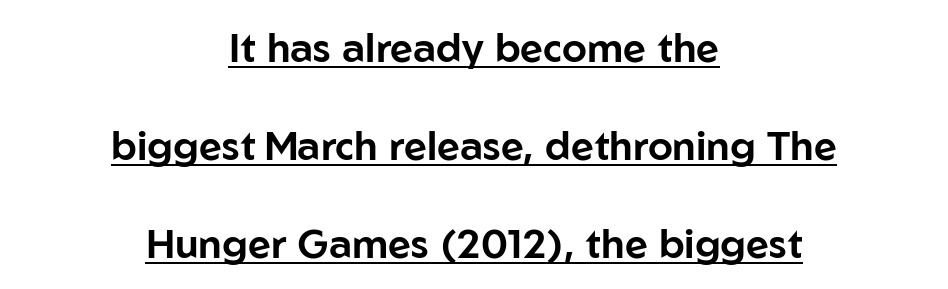
Vertical spacing — loose. Caption: standard tracking, unaltered. A student would call this center alignment; a typographer would say set centered. No italicization has been applied; the sample stays upright.
